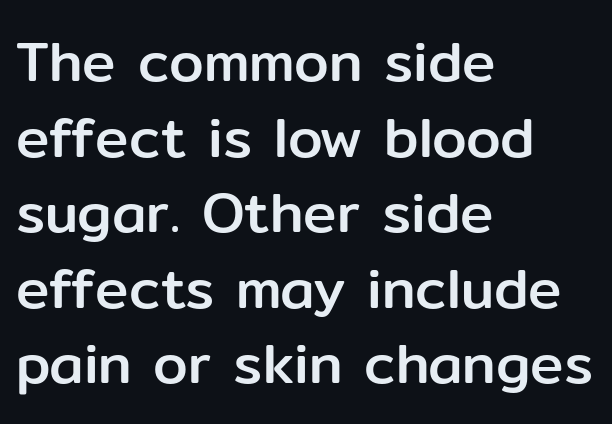
{"serif": "no", "italic": "no", "width": "normal", "stroke_contrast": "low", "x_height": "medium", "monospaced": "no", "underline": "no", "align": "left", "line_spacing": "normal", "line_spacing_ratio": 1.35, "letter_spacing": "normal", "letter_spacing_em": 0.0, "glyph_px": 56}
